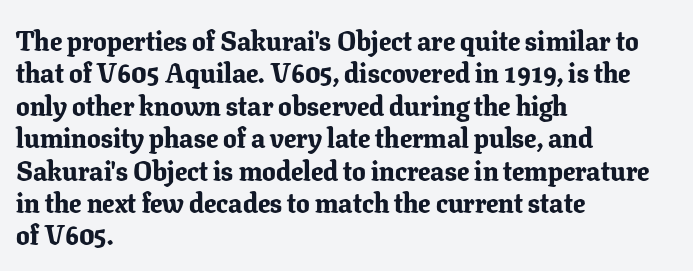
The image shows 27 px bold type, upright; set left-aligned, line spacing 1.2x, normal letter spacing, not underlined.
